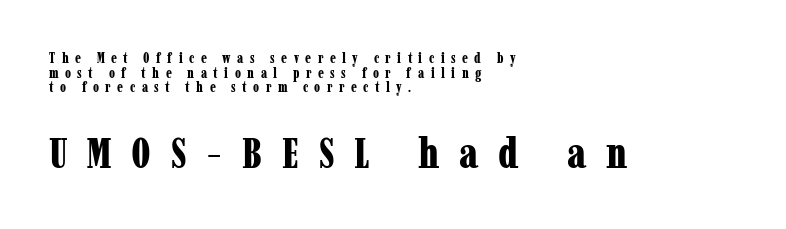
Letter spacing: wide. Line spacing here is tight. The passage shown is typed in a proportional face where columns would drift. A full-strength bold gives these letters their thick strokes. Two sizes are in play, and the larger belongs to the second block.
